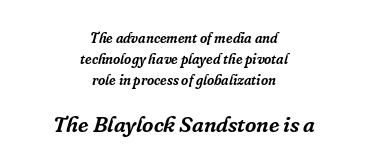
Q: Is the text italic (slanted)? A: Yes, it leans right by about 16 degrees.
Q: Is the text underlined? A: No.
Q: How is the paragraph aligned? A: Centered.
Q: Is the spacing between letters normal or unusually wide? A: Normal.
Q: Is the spacing between lines tight, normal or loose? A: Normal.
Q: Which block of text is set in a larger size, the first (top) or the second (bottom)? A: The second (bottom) one.
